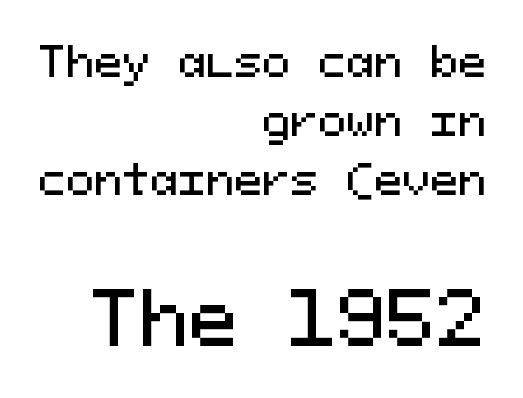
Q: Is the text italic (slanted)? A: No, it is upright.
Q: Is the typeface a serif or a sans-serif typeface? A: Sans-serif.
Q: Is the text underlined? A: No.
Q: How is the paragraph aligned? A: Right-aligned.
Q: Is the spacing between letters normal or unusually wide? A: Normal.
Q: Is the spacing between lines tight, normal or loose? A: Normal.
Q: Which block of text is set in a larger size, the first (top) or the second (bottom)? A: The second (bottom) one.
Q: Width (condensed, normal, or wide)? A: Normal.
Q: Stroke contrast? A: Medium.
Q: x-height? A: Medium.
Q: Monospaced? A: Yes.
